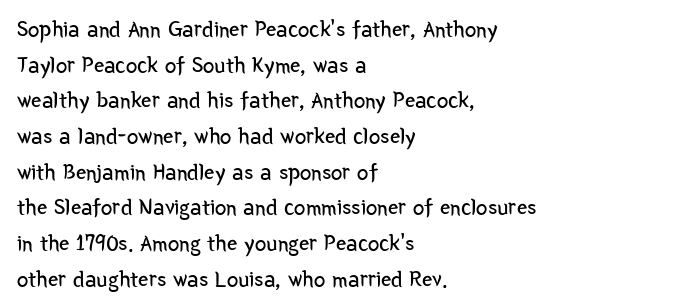
Baseline-to-baseline distance is the conventional proportion of letter height. The passage is arranged the way most books set body copy — flush left. The glyphs are unaccompanied by any horizontal stroke below them. The gaps between neighbouring characters are ordinary and unremarkable.
